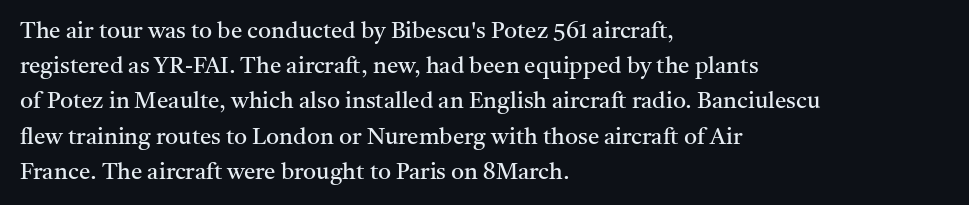
The image shows 23 px text type, upright; set left-aligned, normal line spacing (1.53x), normal letter spacing, not underlined.
